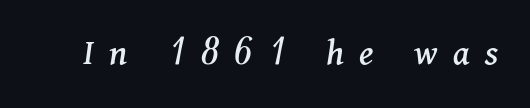
The rendering uses natural spacing where letterforms have individual widths. Stroke terminals: seriffed. Letters rest on an invisible, unmarked baseline. Caption: expanded tracking, letters set apart. Notice how the stems are inclined rather than vertical — that's the hallmark of italics.
